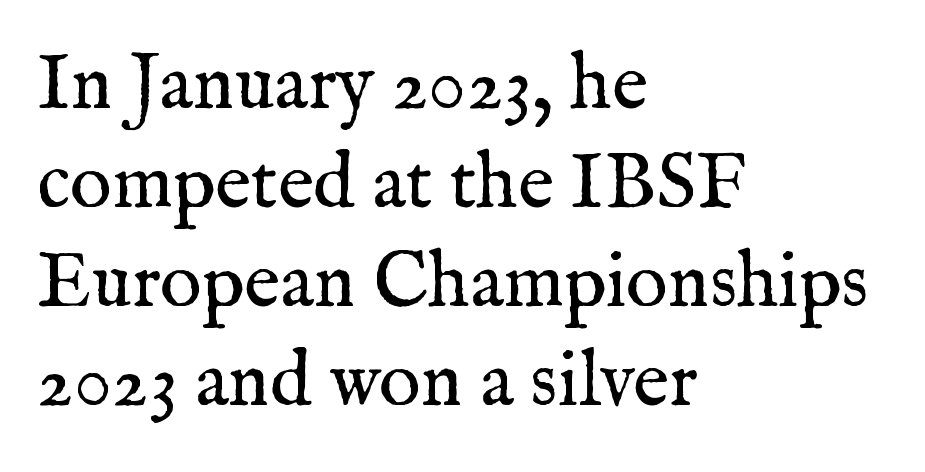
The typeface has the unassuming heft of standard copy or less. In terms of leading, this rendering sits right in the middle. The letters advance in unequal steps, a hallmark of proportional type. Look at the bottom of the vertical strokes: they flare into serifs here. Just letters on the line, the space beneath them empty. Vertical strokes here are truly vertical.
